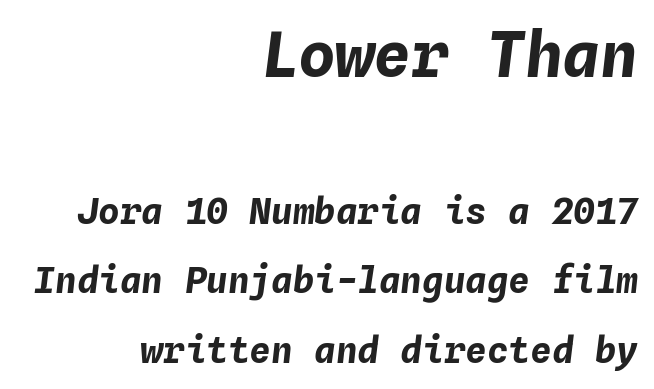
Q: Is the text bold? A: Yes.
Q: Is the text italic (slanted)? A: Yes, it leans right by about 4 degrees.
Q: Is the text underlined? A: No.
Q: How is the paragraph aligned? A: Right-aligned.
Q: Is the spacing between letters normal or unusually wide? A: Normal.
Q: Is the spacing between lines tight, normal or loose? A: Loose.
Q: Which block of text is set in a larger size, the first (top) or the second (bottom)? A: The first (top) one.
Q: Width (condensed, normal, or wide)? A: Normal.
Q: Stroke contrast? A: Low.
Q: x-height? A: Medium.
Q: Monospaced? A: Yes.
